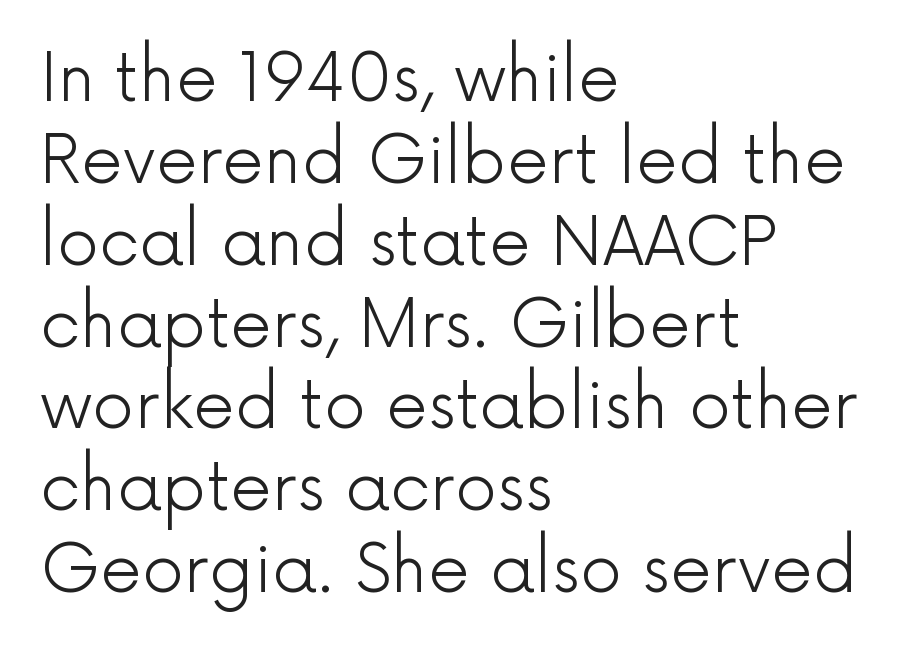
The image shows 66 px light sans-serif type, upright; set left-aligned, line spacing 1.24x, normal letter spacing, not underlined; a medium x-height.
